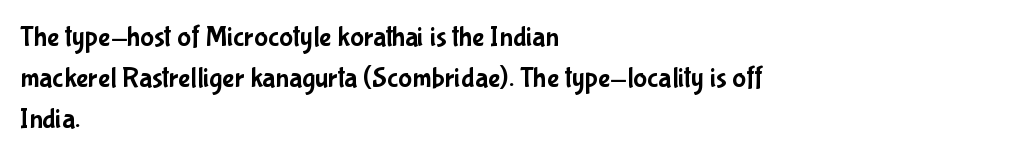
Q: Is the text italic (slanted)? A: No, it is upright.
Q: Is the typeface a serif or a sans-serif typeface? A: Sans-serif.
Q: Is the text underlined? A: No.
Q: How is the paragraph aligned? A: Left-aligned.
Q: Is the spacing between letters normal or unusually wide? A: Normal.
Q: Is the spacing between lines tight, normal or loose? A: Normal.
Q: Width (condensed, normal, or wide)? A: Condensed.
Q: Stroke contrast? A: Low.
Q: x-height? A: Medium.
Q: Monospaced? A: No.
